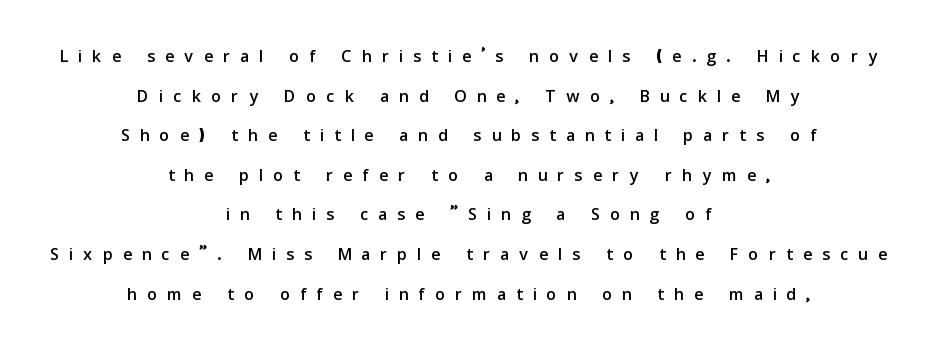
{"italic": "no", "underline": "no", "align": "center", "line_spacing": "normal", "line_spacing_ratio": 1.65, "letter_spacing": "wide", "letter_spacing_em": 0.44, "glyph_px": 24}
